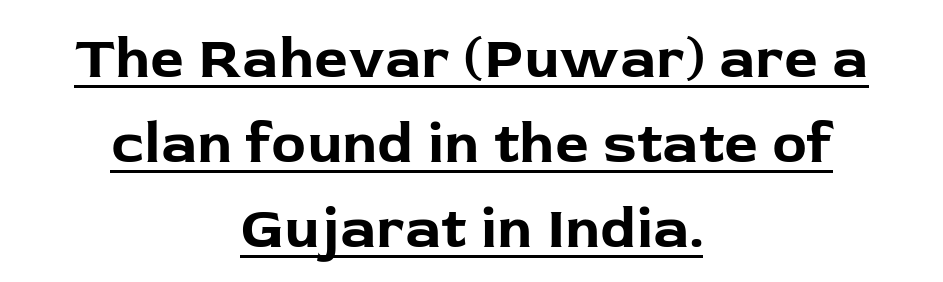
The image shows 59 px bold sans-serif type, upright; set centered, normal line spacing (1.44x), normal letter spacing, underlined; low stroke contrast and a medium x-height.
